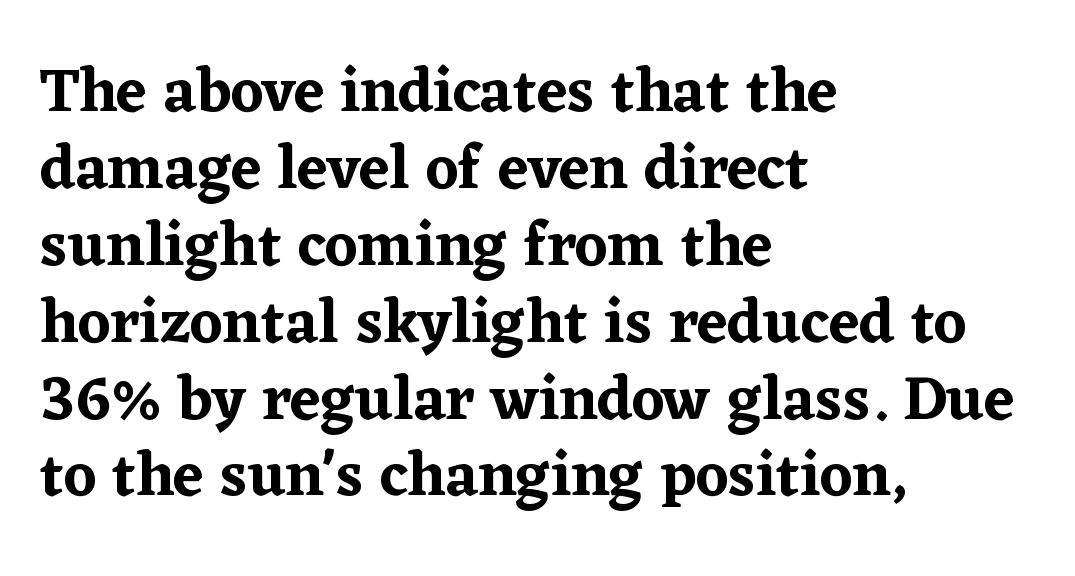
The image shows 62 px serif type, upright; set left-aligned, line spacing 1.24x, normal letter spacing, not underlined; low stroke contrast and a medium x-height.
